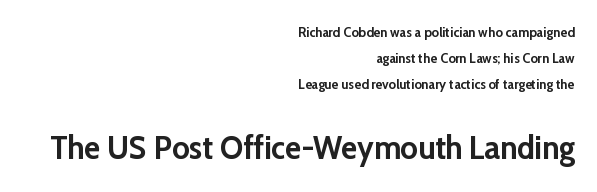
The lettering holds an erect, upright posture throughout. The strip under each line holds only bare page. The passage shown is typeset with a sans-serif family. Caption: standard tracking, unaltered. A flush-right, rag-left setting is used for this passage.
